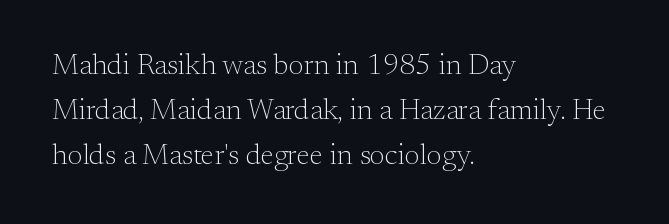
{"serif": "yes", "italic": "no", "bold": "no", "weight": "light", "width": "normal", "stroke_contrast": "medium", "x_height": "small", "monospaced": "no", "underline": "no", "align": "left", "line_spacing": "normal", "line_spacing_ratio": 1.55, "letter_spacing": "normal", "letter_spacing_em": 0.0, "glyph_px": 29}
